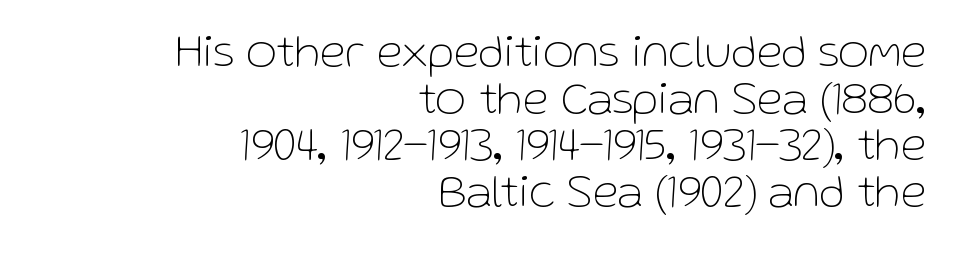
The image shows 47 px thin sans-serif type, upright; set right-aligned, tight line spacing (0.99x), normal letter spacing, not underlined; low stroke contrast and a medium x-height.
